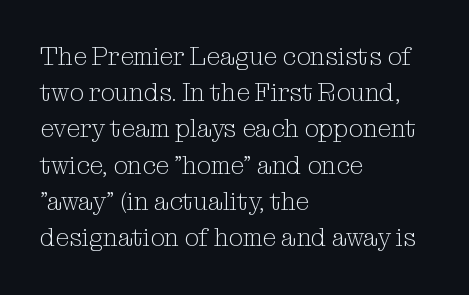
The image shows 25 px text type, upright; set left-aligned, normal line spacing (1.45x), normal letter spacing, not underlined.
